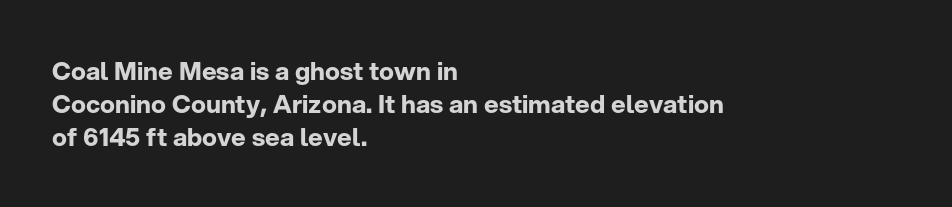
{"italic": "no", "bold": "yes", "underline": "no", "align": "left", "line_spacing": "normal", "line_spacing_ratio": 1.32, "letter_spacing": "normal", "letter_spacing_em": 0.0, "glyph_px": 25}
